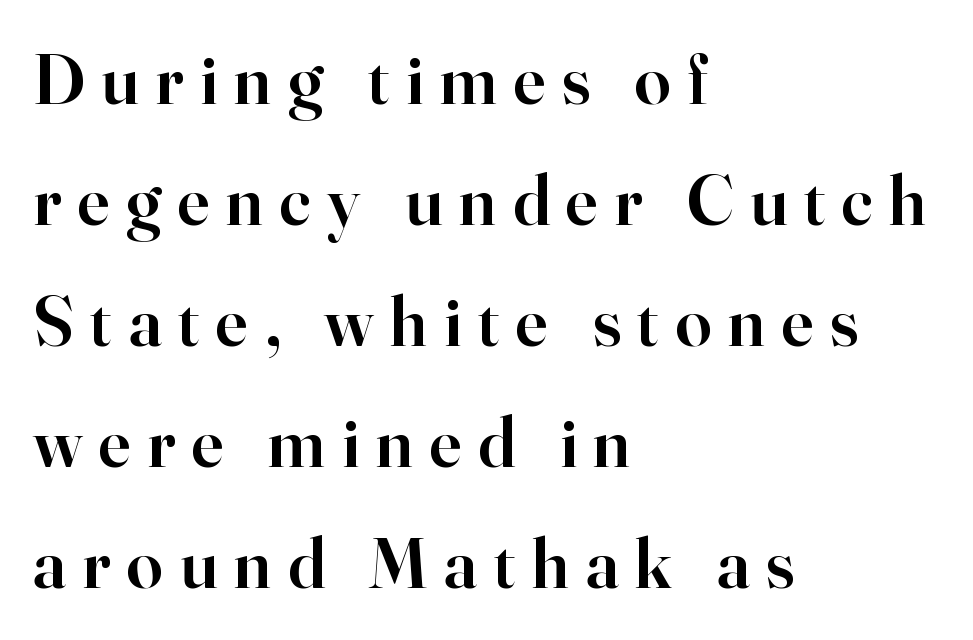
The image shows 72 px semibold serif type, upright; set left-aligned, normal line spacing (1.68x), unusually wide letter spacing (+0.23 em), not underlined; high stroke contrast and a small x-height.
